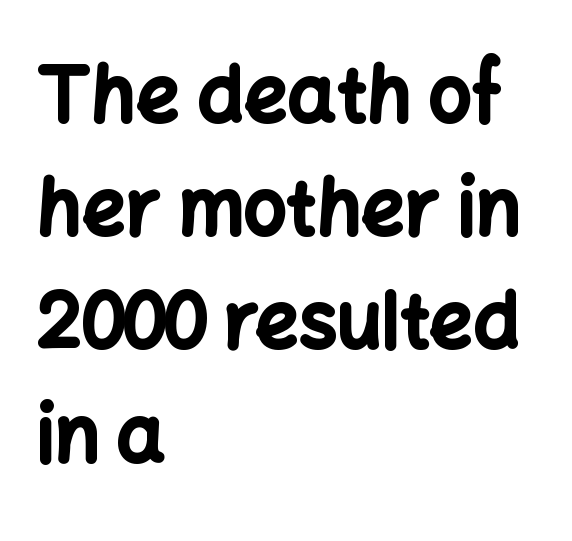
The image shows 76 px bold sans-serif type, upright; set left-aligned, normal line spacing (1.49x), normal letter spacing, not underlined; low stroke contrast and a medium x-height.
